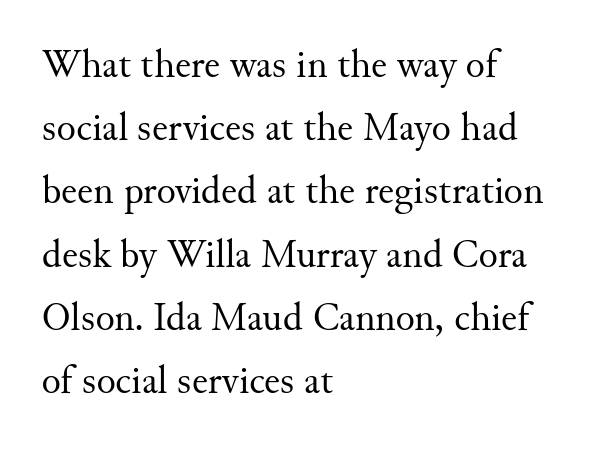
The image shows 40 px regular-weight serif type, upright; set left-aligned, normal line spacing (1.58x), normal letter spacing, not underlined; medium stroke contrast and a small x-height.
